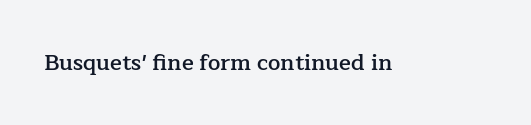
The image shows 22 px text type, upright; set normal letter spacing, not underlined.
